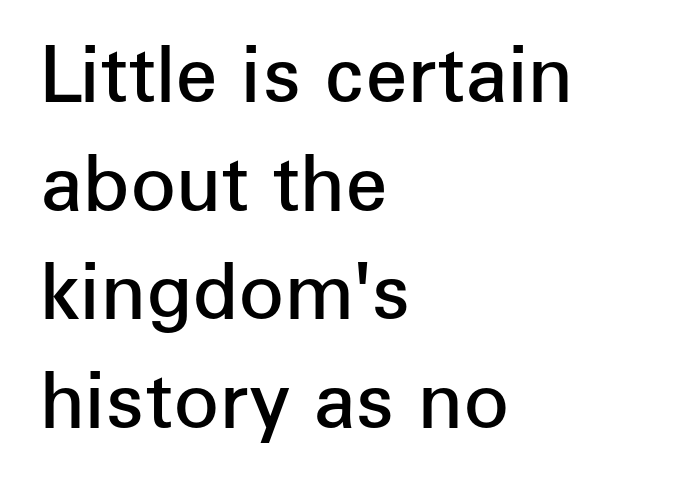
A typesetter would label this face a sans. Normally led — the rows are evenly, conventionally spaced. The type is set solid horizontally, with unmodified tracking. When letters stand straight like this, we call the style roman or upright. Leftover space on each line is placed entirely after the last word. The baseline area is clear.
